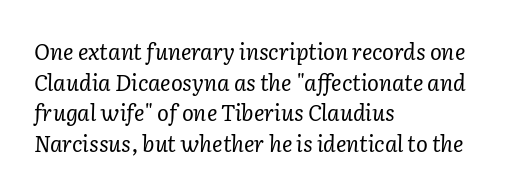
Does the lettering tilt? It does — this is italic. The ragged edge is on the right, which tells us the setting is flush left. Underline: absent. Standard letterfit; no display-style spreading of the glyphs. Counters stay open thanks to moderate or lighter strokes. Evenly set lines give the paragraph a standard silhouette.
